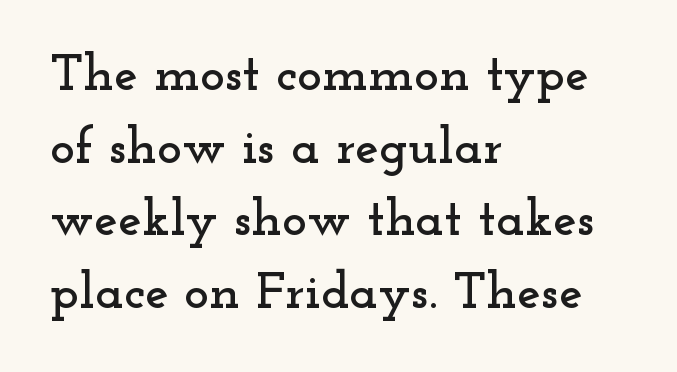
The image shows 53 px wide serif type, upright; set left-aligned, normal line spacing (1.37x), normal letter spacing, not underlined; low stroke contrast and a small x-height.
